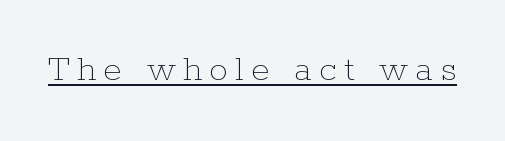
{"italic": "no", "bold": "no", "weight": "thin", "width": "normal", "stroke_contrast": "low", "x_height": "medium", "monospaced": "no", "underline": "yes", "glyph_px": 38}
